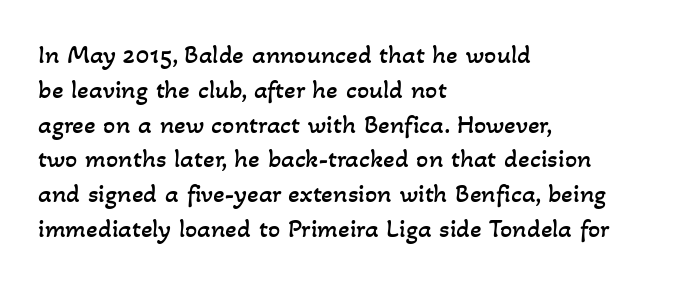
This rendering uses left alignment, leaving the right contour irregular. The cut favours lightness, reaching ordinary text weight at its darkest. Just letters on the line, the space beneath them empty. Inter-character spacing is left at the font's built-in metrics. Normally led — the rows are evenly, conventionally spaced.
